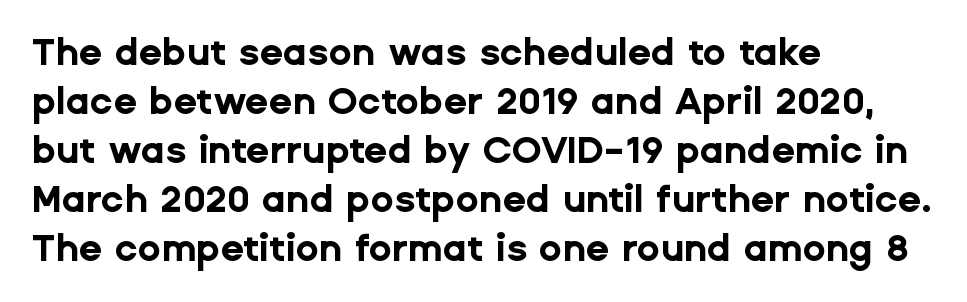
{"serif": "no", "italic": "no", "bold": "yes", "weight": "bold", "width": "normal", "stroke_contrast": "low", "x_height": "medium", "monospaced": "no", "underline": "no", "align": "left", "line_spacing": "normal", "line_spacing_ratio": 1.29, "letter_spacing": "normal", "letter_spacing_em": 0.0, "glyph_px": 38}
